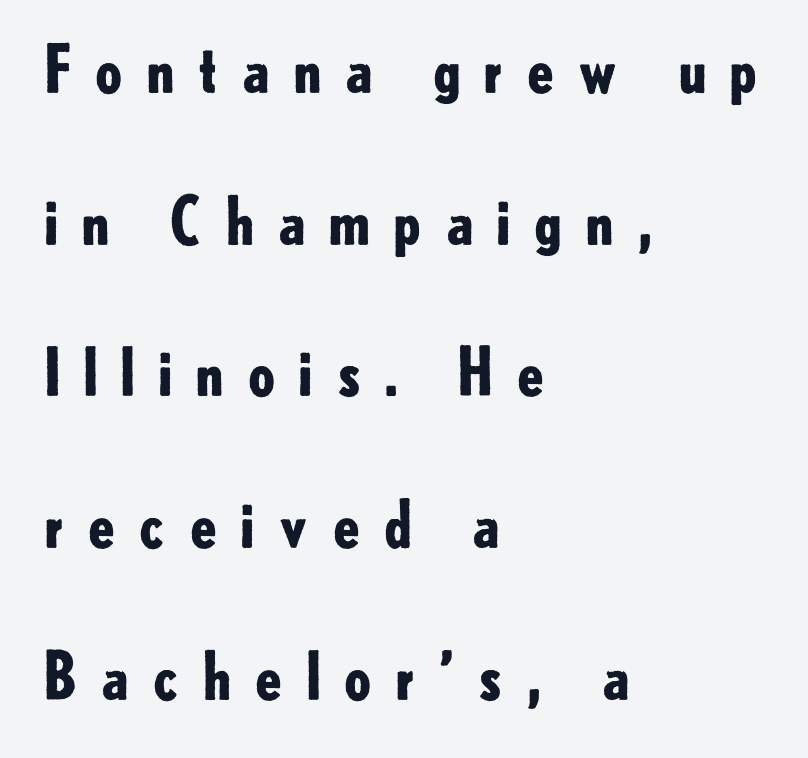
The image shows 64 px bold sans-serif type, upright; set left-aligned, loose line spacing (2.37x), unusually wide letter spacing (+0.32 em), not underlined; low stroke contrast and a small x-height.
